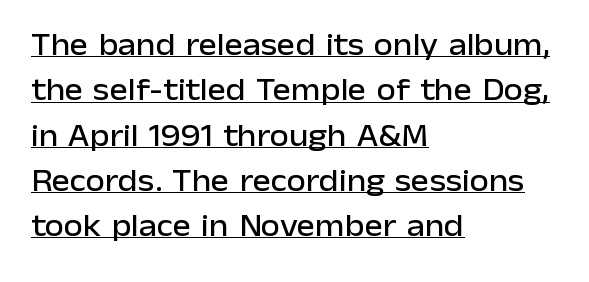
The image shows 31 px sans-serif type, upright; set left-aligned, normal line spacing (1.46x), normal letter spacing, underlined; low stroke contrast and a medium x-height.
